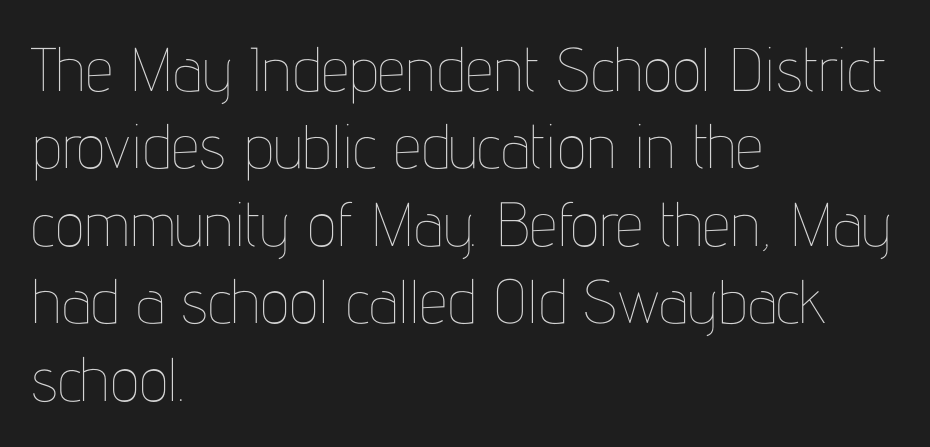
Q: Is the text bold? A: No.
Q: Is the text italic (slanted)? A: No, it is upright.
Q: Is the text underlined? A: No.
Q: How is the paragraph aligned? A: Left-aligned.
Q: Is the spacing between letters normal or unusually wide? A: Normal.
Q: Is the spacing between lines tight, normal or loose? A: Normal.
Q: Width (condensed, normal, or wide)? A: Condensed.
Q: Stroke contrast? A: Low.
Q: x-height? A: Medium.
Q: Monospaced? A: No.
